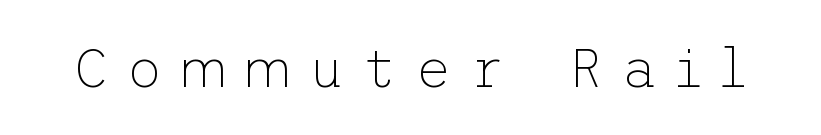
Weight: regular or lighter. When letters stand straight like this, we call the style roman or upright. I'd call this a sans setting — the letters go barefoot. The specimen omits any rule beneath the text block's lines. Students, note that the glyphs here are deliberately spaced far apart.
